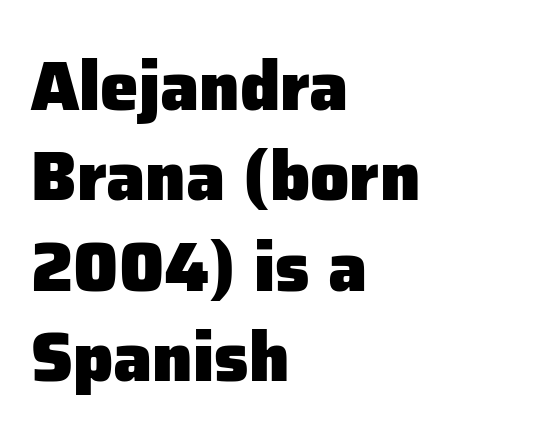
{"serif": "no", "italic": "no", "bold": "yes", "weight": "heavy", "width": "normal", "stroke_contrast": "low", "x_height": "medium", "monospaced": "no", "underline": "no", "align": "left", "line_spacing": "normal", "line_spacing_ratio": 1.31, "letter_spacing": "normal", "letter_spacing_em": 0.0, "glyph_px": 69}
